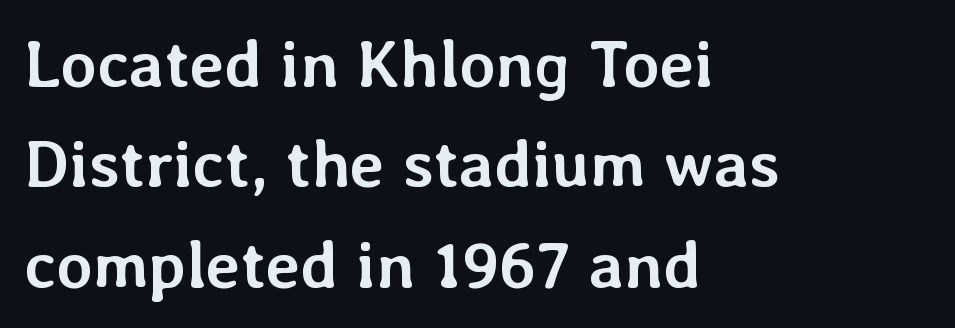
Q: Is the text bold? A: Yes.
Q: Is the text italic (slanted)? A: No, it is upright.
Q: Is the text underlined? A: No.
Q: How is the paragraph aligned? A: Left-aligned.
Q: Is the spacing between letters normal or unusually wide? A: Normal.
Q: Is the spacing between lines tight, normal or loose? A: Normal.
Q: Width (condensed, normal, or wide)? A: Normal.
Q: Stroke contrast? A: Low.
Q: x-height? A: Medium.
Q: Monospaced? A: No.
